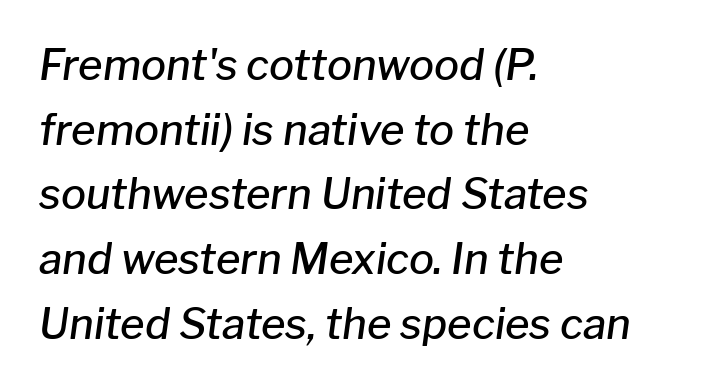
The letters sit at their default tracking, neither squeezed nor spread. Does the weight exceed regular? Yes, but only to semibold. Check the space under the baseline: it is left empty. Is the type slanted? Yes — the strokes lean at a clear angle. A typesetter would call this proportional, since set widths differ per character. Normally led — the rows are evenly, conventionally spaced.
